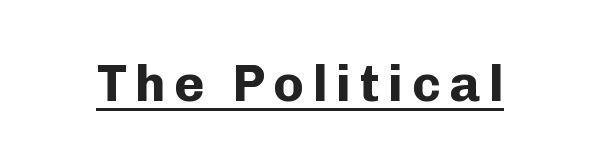
Type style note: lacks serifs. A typesetter would mark this as roman, not italic. Caption: bold face, heavy strokes. This sample has the flowing, uneven cadence of proportional lettering.
